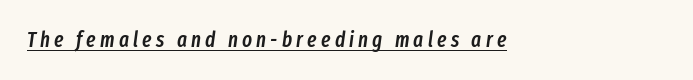
Slant detected: the letters are inclined. Semibold letterforms, between regular and bold. All the whitespace from short lines collects on the right. Descenders here cross a horizontal rule under the line. Is the letter spacing exaggerated? Yes — the characters are pushed far apart.
